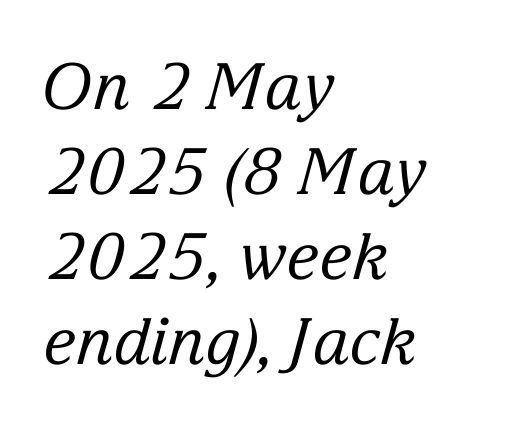
The rendering applies a slant to the glyphs. Look at the bottom of the vertical strokes: they flare into serifs here. Leading matches the norm, producing a regular column. Letters rest on an invisible, unmarked baseline. The rendering keeps characters at their native spacing. Think of a printed novel: that variable character pitch is what you see here.
